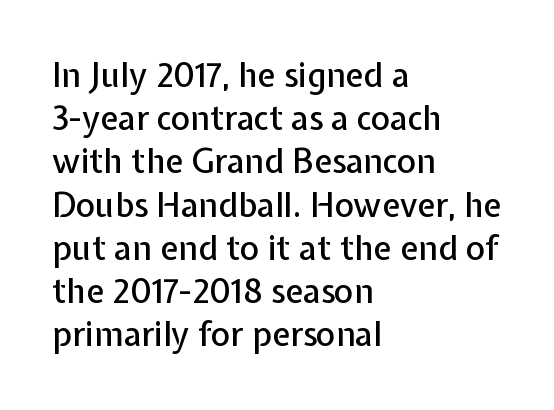
No feet cap the strokes, marking this as sans-serif type. These lines stack with their left ends in a neat column. The lettering holds an erect, upright posture throughout. Think of a printed novel: that variable character pitch is what you see here. The lines sit at an ordinary, default distance from one another. Standard letterfit; no display-style spreading of the glyphs.
